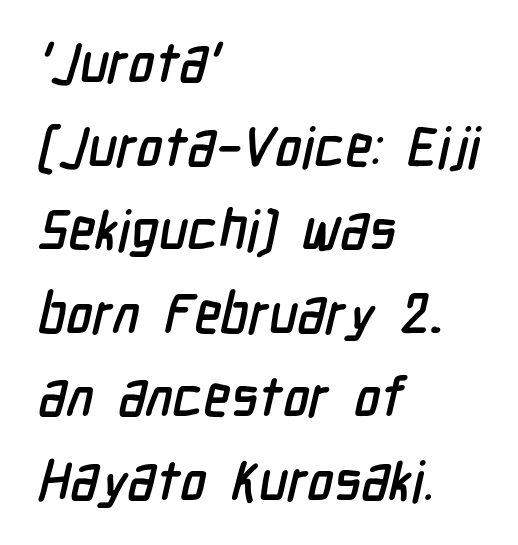
The image shows 55 px condensed sans-serif type; set left-aligned, normal line spacing (1.52x), normal letter spacing, not underlined; low stroke contrast and a medium x-height.
